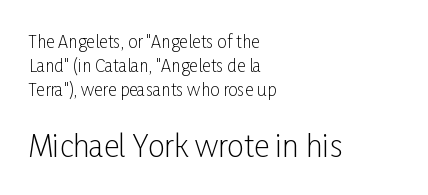
The image shows 30 px light, condensed sans-serif type, upright; set left-aligned, normal line spacing (1.42x), normal letter spacing, not underlined; the second (bottom) block is 1.76x larger; low stroke contrast and a medium x-height.
